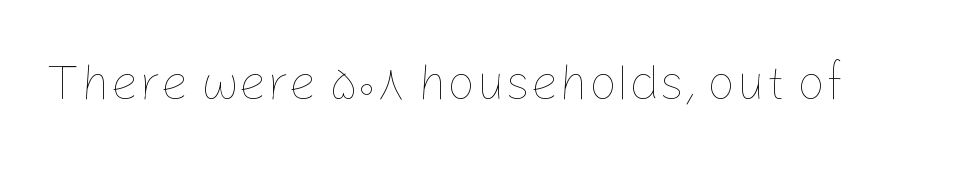
{"italic": "no", "bold": "no", "weight": "thin", "width": "normal", "stroke_contrast": "low", "x_height": "medium", "monospaced": "no", "underline": "no", "letter_spacing": "normal", "letter_spacing_em": 0.0, "glyph_px": 50}
